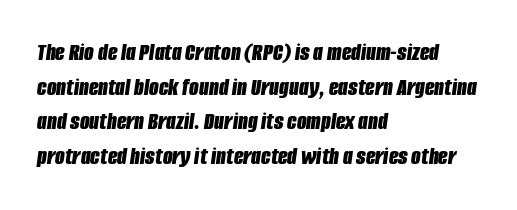
{"italic": "yes", "lean": "right", "slant_degrees": 8, "bold": "yes", "underline": "no", "align": "left", "line_spacing": "normal", "line_spacing_ratio": 1.39, "letter_spacing": "normal", "letter_spacing_em": 0.0, "glyph_px": 25}
